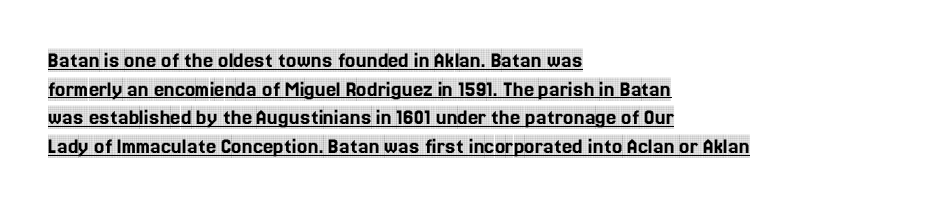
The image shows 23 px text type, upright; set left-aligned, normal line spacing (1.25x), normal letter spacing, underlined.
